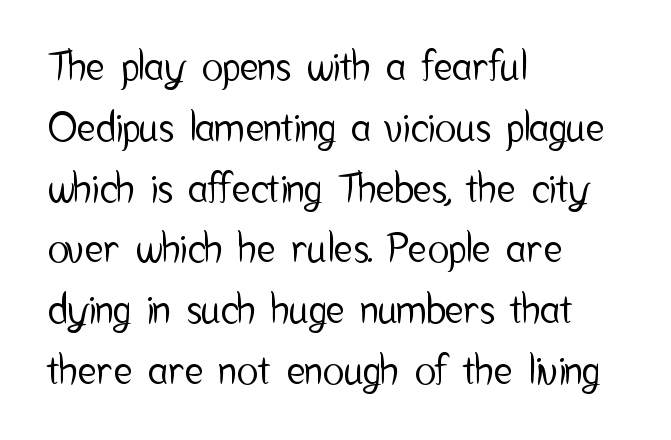
Q: Is the text italic (slanted)? A: No, it is upright.
Q: Is the typeface a serif or a sans-serif typeface? A: Sans-serif.
Q: Is the text underlined? A: No.
Q: How is the paragraph aligned? A: Left-aligned.
Q: Is the spacing between letters normal or unusually wide? A: Normal.
Q: Is the spacing between lines tight, normal or loose? A: Normal.
Q: Width (condensed, normal, or wide)? A: Condensed.
Q: Stroke contrast? A: Low.
Q: x-height? A: Medium.
Q: Monospaced? A: No.
